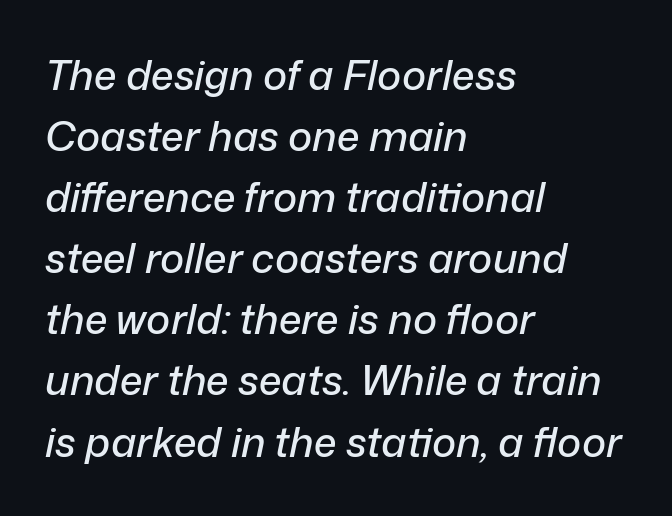
Here the designer chose a conventional face with non-uniform glyph widths. Observe the ordinary spacing: letters are neighbours, not strangers. Quick note: interline space is typical. Descenders hang freely into open space. These lines were composed using italics. The paragraph shown leans on its left margin.
